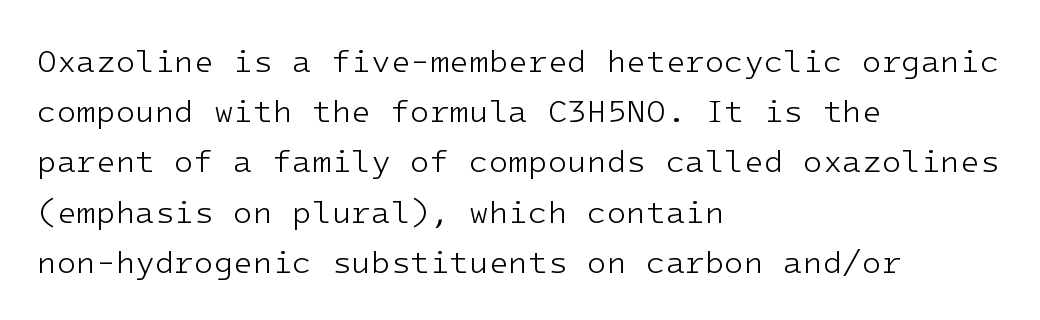
The image shows 32 px light sans-serif type, upright, monospaced; set left-aligned, normal line spacing (1.57x), normal letter spacing, not underlined; low stroke contrast and a medium x-height.
